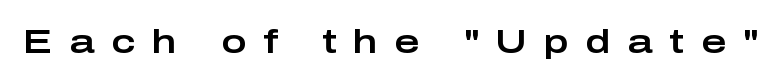
Q: Is the text italic (slanted)? A: No, it is upright.
Q: Is the typeface a serif or a sans-serif typeface? A: Sans-serif.
Q: Is the text underlined? A: No.
Q: Is the spacing between letters normal or unusually wide? A: Unusually wide.
Q: Width (condensed, normal, or wide)? A: Wide.
Q: Stroke contrast? A: Low.
Q: x-height? A: Medium.
Q: Monospaced? A: No.
